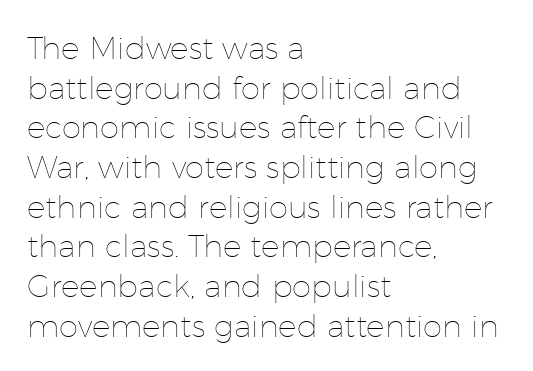
{"italic": "no", "bold": "no", "weight": "thin", "width": "normal", "stroke_contrast": "low", "x_height": "medium", "monospaced": "no", "underline": "no", "align": "left", "line_spacing": "normal", "line_spacing_ratio": 1.28, "letter_spacing": "normal", "letter_spacing_em": 0.0, "glyph_px": 31}
